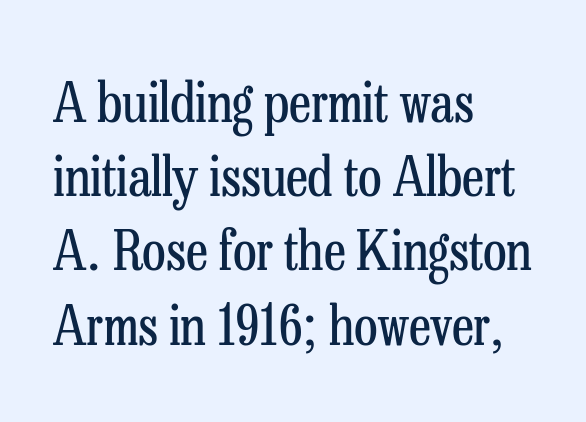
The image shows 55 px regular-weight, condensed serif type, upright; set left-aligned, normal line spacing (1.35x), normal letter spacing, not underlined; low stroke contrast and a medium x-height.
